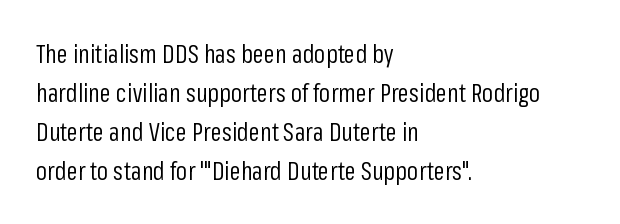
The space between consecutive lines is moderate. In terms of letterspacing, this is plain default setting. This rendering features lettering with no underline. Is the stroke heavy? The answer is a plain regular-or-lighter.
